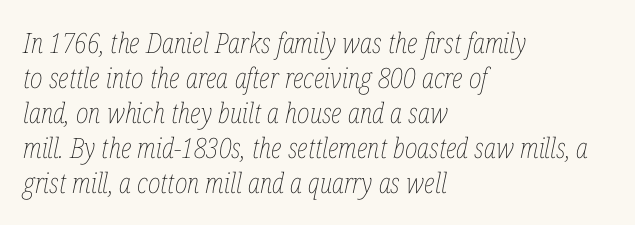
Short and long lines alike share a common starting point at left. Counters stay open thanks to moderate or lighter strokes. Students, observe: this is what conventionally led text looks like. Underline: absent. Standard letterfit; no display-style spreading of the glyphs.
